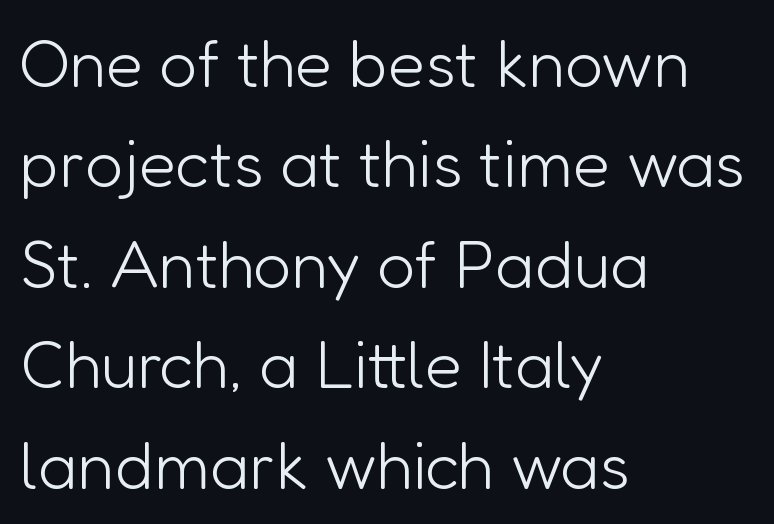
Q: Is the text bold? A: No.
Q: Is the text italic (slanted)? A: No, it is upright.
Q: Is the typeface a serif or a sans-serif typeface? A: Sans-serif.
Q: Is the text underlined? A: No.
Q: How is the paragraph aligned? A: Left-aligned.
Q: Is the spacing between letters normal or unusually wide? A: Normal.
Q: Is the spacing between lines tight, normal or loose? A: Normal.
Q: Width (condensed, normal, or wide)? A: Normal.
Q: Stroke contrast? A: Low.
Q: x-height? A: Medium.
Q: Monospaced? A: No.
